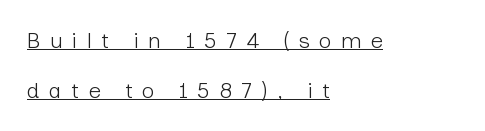
Q: Is the text bold? A: No.
Q: Is the text italic (slanted)? A: No, it is upright.
Q: Is the text underlined? A: Yes.
Q: How is the paragraph aligned? A: Left-aligned.
Q: Is the spacing between letters normal or unusually wide? A: Unusually wide.
Q: Is the spacing between lines tight, normal or loose? A: Loose.
